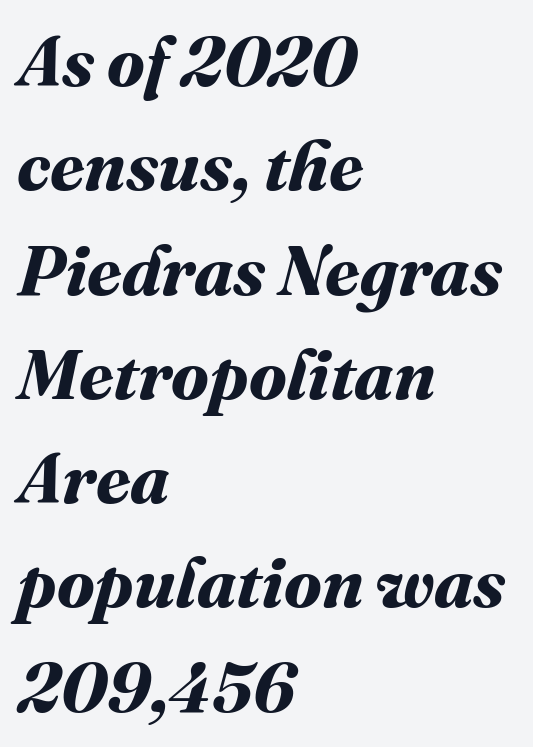
{"bold": "yes", "weight": "bold", "width": "normal", "stroke_contrast": "medium", "x_height": "medium", "monospaced": "no", "underline": "no", "align": "left", "line_spacing": "normal", "line_spacing_ratio": 1.49, "letter_spacing": "normal", "letter_spacing_em": 0.0, "glyph_px": 70}
